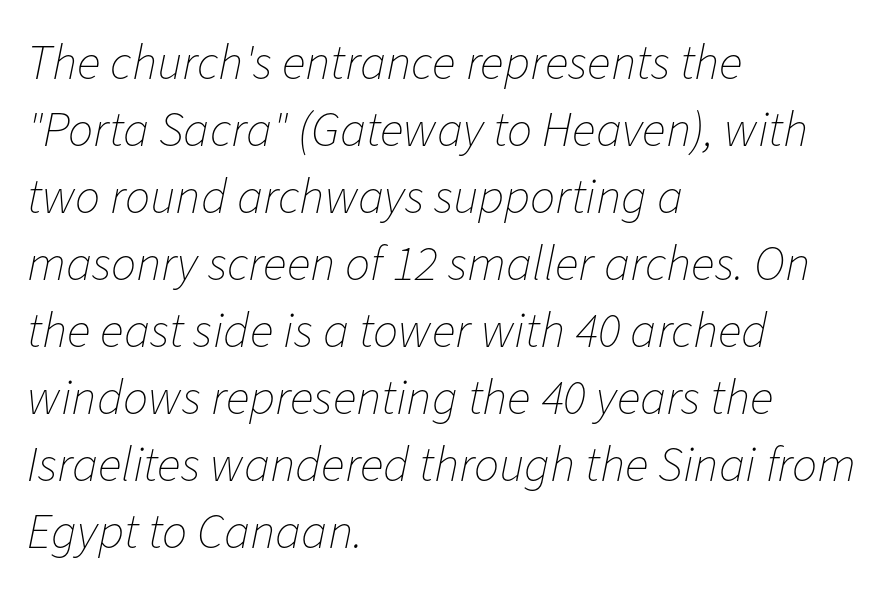
The type is set solid horizontally, with unmodified tracking. In terms of leading, this rendering sits right in the middle. Here the designer chose a conventional face with non-uniform glyph widths. The characters are drawn with everyday or finer stroke widths.
